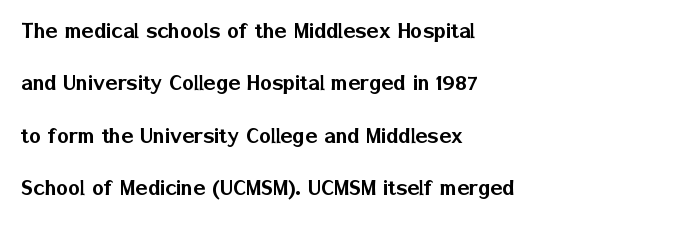
{"italic": "no", "underline": "no", "align": "left", "line_spacing": "loose", "line_spacing_ratio": 2.1, "letter_spacing": "normal", "letter_spacing_em": 0.0, "glyph_px": 25}
